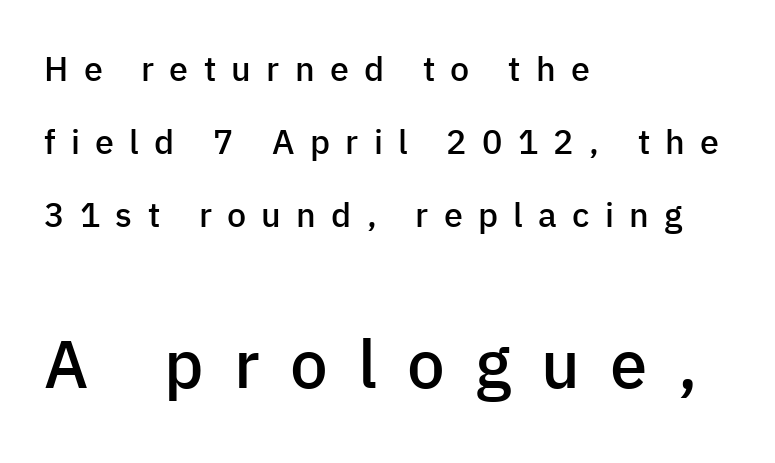
The image shows 67 px semibold sans-serif type, upright; set left-aligned, loose line spacing (2.14x), unusually wide letter spacing (+0.45 em), not underlined; the second (bottom) block is 1.97x larger; low stroke contrast and a medium x-height.
